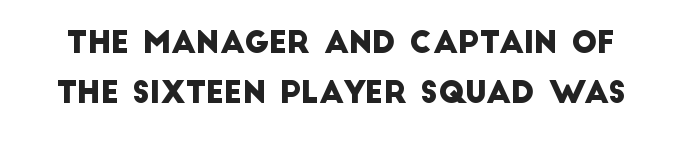
Q: Is the typeface a serif or a sans-serif typeface? A: Sans-serif.
Q: Is the text underlined? A: No.
Q: Is the spacing between letters normal or unusually wide? A: Normal.
Q: Is the spacing between lines tight, normal or loose? A: Normal.
Q: Width (condensed, normal, or wide)? A: Normal.
Q: Stroke contrast? A: Low.
Q: x-height? A: Large.
Q: Monospaced? A: No.
